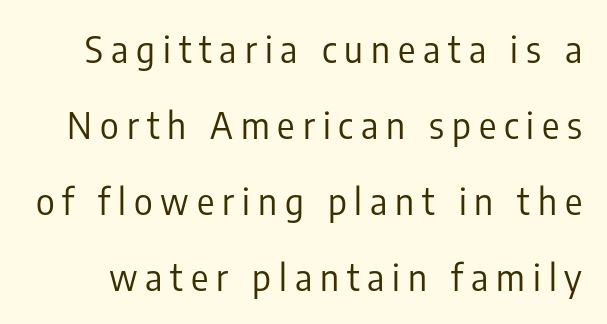
Q: Is the text bold? A: No.
Q: Is the text italic (slanted)? A: No, it is upright.
Q: Is the typeface a serif or a sans-serif typeface? A: Sans-serif.
Q: Is the text underlined? A: No.
Q: Is the spacing between letters normal or unusually wide? A: Unusually wide.
Q: Is the spacing between lines tight, normal or loose? A: Loose.
Q: Width (condensed, normal, or wide)? A: Condensed.
Q: Stroke contrast? A: Low.
Q: x-height? A: Medium.
Q: Monospaced? A: No.
